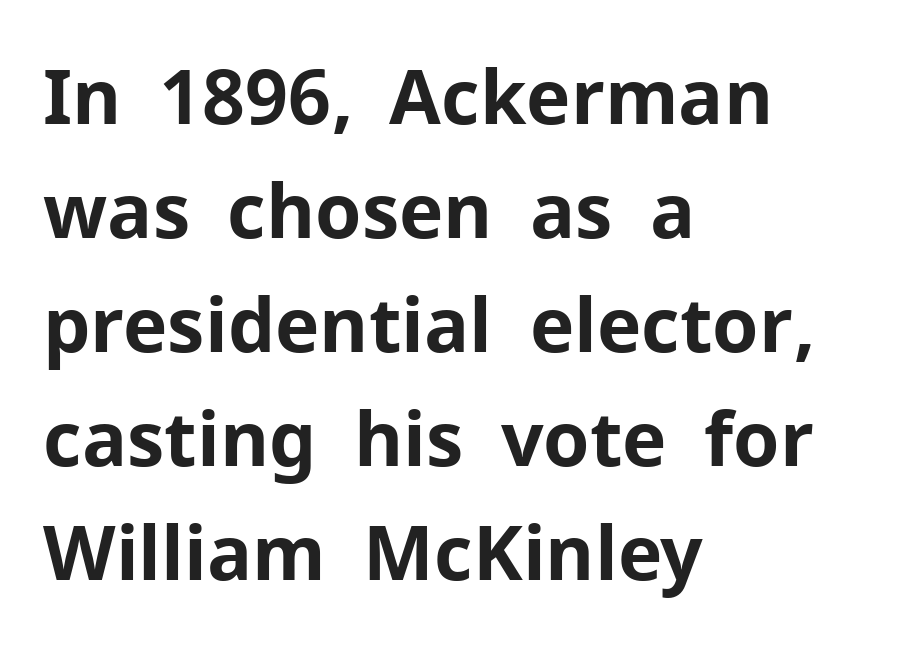
Q: Is the text bold? A: Yes.
Q: Is the text italic (slanted)? A: No, it is upright.
Q: Is the typeface a serif or a sans-serif typeface? A: Sans-serif.
Q: Is the text underlined? A: No.
Q: How is the paragraph aligned? A: Left-aligned.
Q: Is the spacing between letters normal or unusually wide? A: Normal.
Q: Is the spacing between lines tight, normal or loose? A: Normal.
Q: Width (condensed, normal, or wide)? A: Normal.
Q: Stroke contrast? A: Low.
Q: x-height? A: Medium.
Q: Monospaced? A: No.
